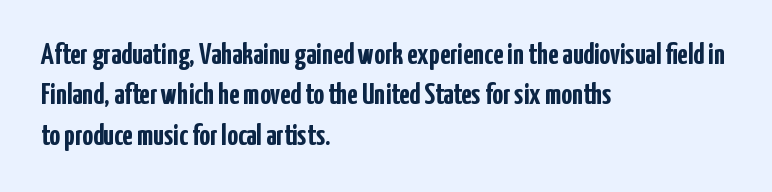
The image shows 30 px semibold, condensed sans-serif type, upright; set left-aligned, normal line spacing (1.35x), normal letter spacing, not underlined; low stroke contrast and a medium x-height.
